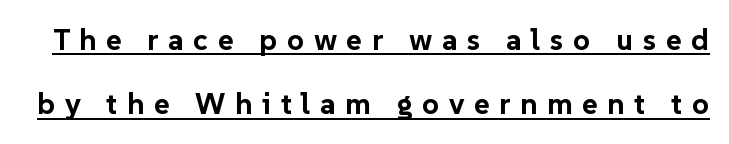
Is there much room between lines? Yes — plenty of vertical air separates them. Italic? Not at all — the glyphs are vertical. You can tell from the bare stems that sans-serif type was used. Glance below the letters and you will spot a drawn line. Bold? Absolutely — the strokes are thick and heavy. The passage shown is typed in a proportional face where columns would drift.
